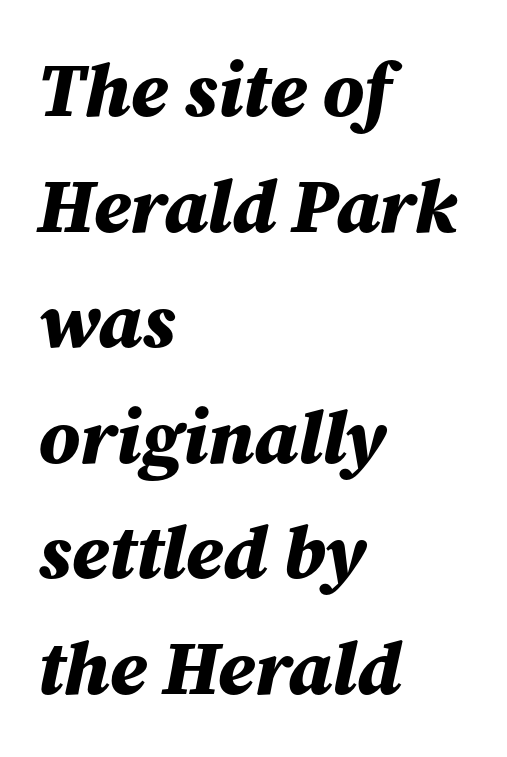
{"italic": "yes", "lean": "right", "slant_degrees": 12, "bold": "yes", "weight": "bold", "width": "normal", "stroke_contrast": "medium", "x_height": "medium", "monospaced": "no", "underline": "no", "align": "left", "line_spacing": "normal", "line_spacing_ratio": 1.52, "letter_spacing": "normal", "letter_spacing_em": 0.0, "glyph_px": 76}
